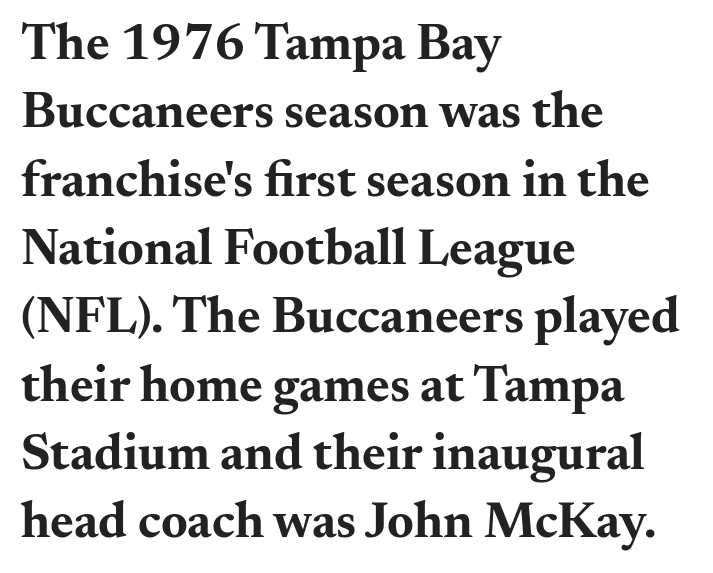
{"serif": "yes", "italic": "no", "bold": "yes", "weight": "bold", "width": "wide", "stroke_contrast": "medium", "x_height": "small", "monospaced": "no", "underline": "no", "align": "left", "line_spacing": "normal", "line_spacing_ratio": 1.34, "letter_spacing": "normal", "letter_spacing_em": 0.0, "glyph_px": 51}
